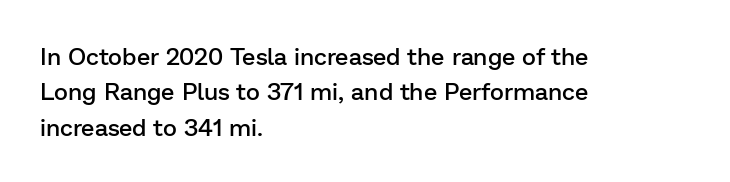
The image shows 24 px text type, upright; set left-aligned, normal line spacing (1.47x), normal letter spacing, not underlined.
